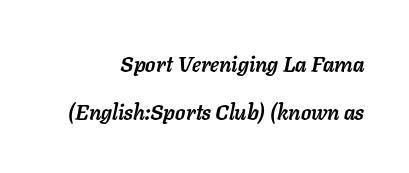
Q: Is the text bold? A: Yes.
Q: Is the text italic (slanted)? A: Yes, it leans right by about 11 degrees.
Q: Is the text underlined? A: No.
Q: How is the paragraph aligned? A: Right-aligned.
Q: Is the spacing between letters normal or unusually wide? A: Normal.
Q: Is the spacing between lines tight, normal or loose? A: Loose.
